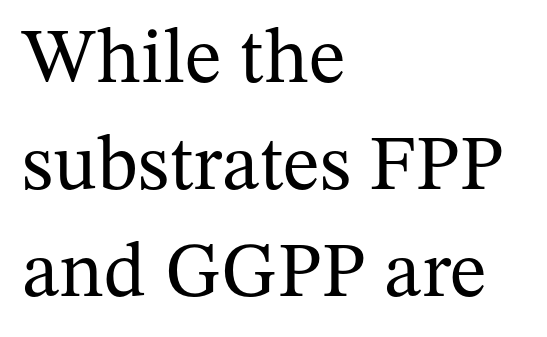
The image shows 78 px regular-weight serif type, upright; set left-aligned, normal line spacing (1.37x), normal letter spacing, not underlined; medium stroke contrast and a medium x-height.
